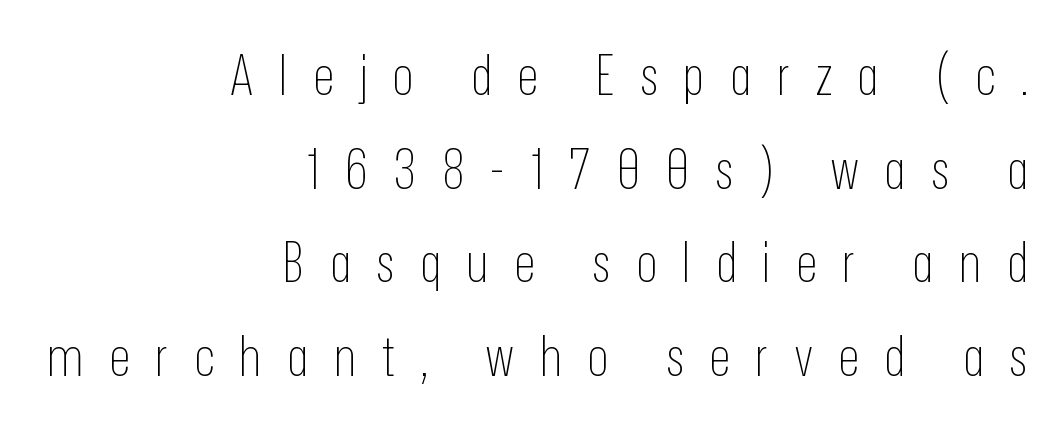
Q: Is the text bold? A: No.
Q: Is the text italic (slanted)? A: No, it is upright.
Q: Is the typeface a serif or a sans-serif typeface? A: Sans-serif.
Q: Is the text underlined? A: No.
Q: How is the paragraph aligned? A: Right-aligned.
Q: Is the spacing between letters normal or unusually wide? A: Unusually wide.
Q: Is the spacing between lines tight, normal or loose? A: Normal.
Q: Width (condensed, normal, or wide)? A: Condensed.
Q: Stroke contrast? A: Low.
Q: x-height? A: Medium.
Q: Monospaced? A: No.
